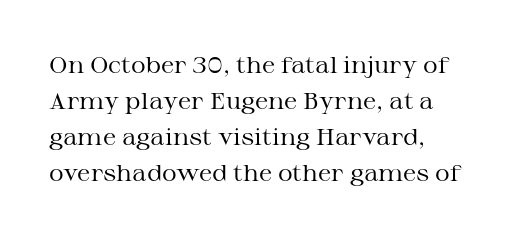
Q: Is the text bold? A: No.
Q: Is the text italic (slanted)? A: No, it is upright.
Q: Is the text underlined? A: No.
Q: How is the paragraph aligned? A: Left-aligned.
Q: Is the spacing between letters normal or unusually wide? A: Normal.
Q: Is the spacing between lines tight, normal or loose? A: Normal.
